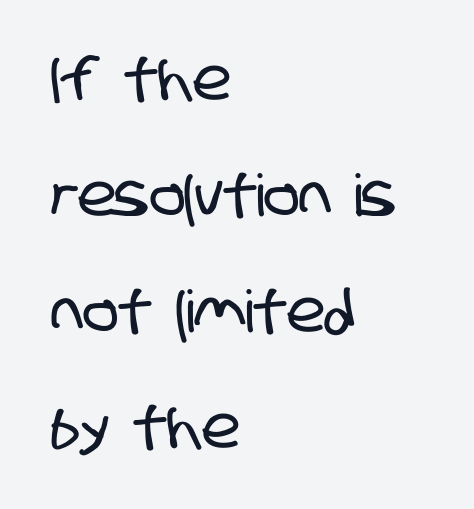
The image shows 58 px condensed sans-serif type; set left-aligned, loose line spacing (2.0x), normal letter spacing, not underlined; low stroke contrast and a large x-height.
